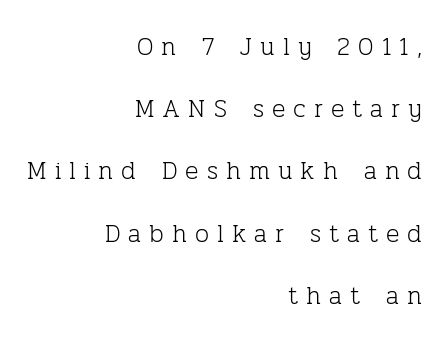
Rendered with straight, roman letterforms. Is the letter spacing exaggerated? Yes — the characters are pushed far apart. The line-height multiplier appears high, well above default. The lines are quadded right. Decoration check: the copy has no underline. Each stroke keeps to a modest, everyday thickness or less.
